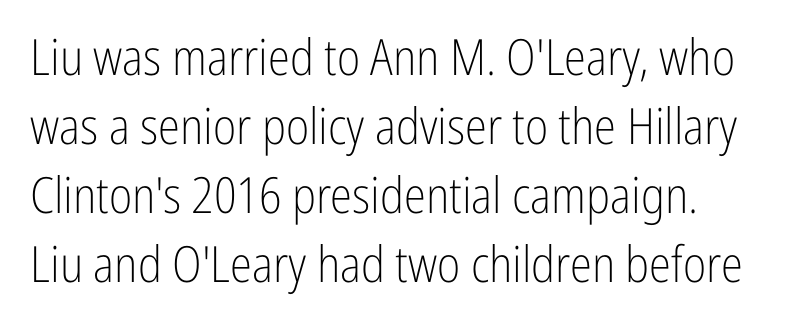
Quick note: interline space is typical. Stroke terminals: plain, sans-serif. Descenders are the only things crossing below the line. A typesetter would call this proportional, since set widths differ per character. What stands out about the letter spacing? Nothing — it is the standard amount.
